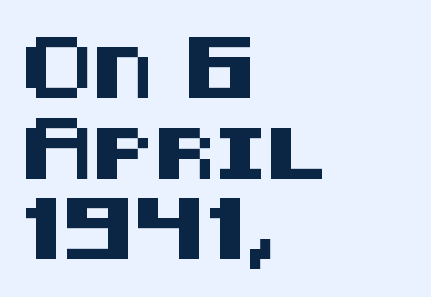
{"serif": "no", "italic": "no", "width": "normal", "stroke_contrast": "medium", "x_height": "large", "underline": "no", "align": "left", "line_spacing": "normal", "line_spacing_ratio": 1.58, "letter_spacing": "normal", "letter_spacing_em": 0.0, "glyph_px": 51}
